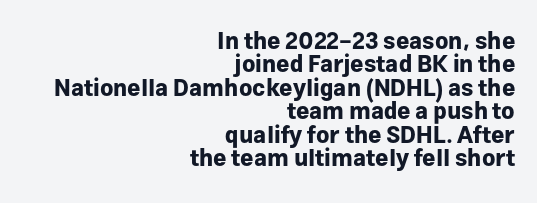
Q: Is the text bold? A: Yes.
Q: Is the text italic (slanted)? A: No, it is upright.
Q: Is the text underlined? A: No.
Q: How is the paragraph aligned? A: Right-aligned.
Q: Is the spacing between letters normal or unusually wide? A: Normal.
Q: Is the spacing between lines tight, normal or loose? A: Tight.
